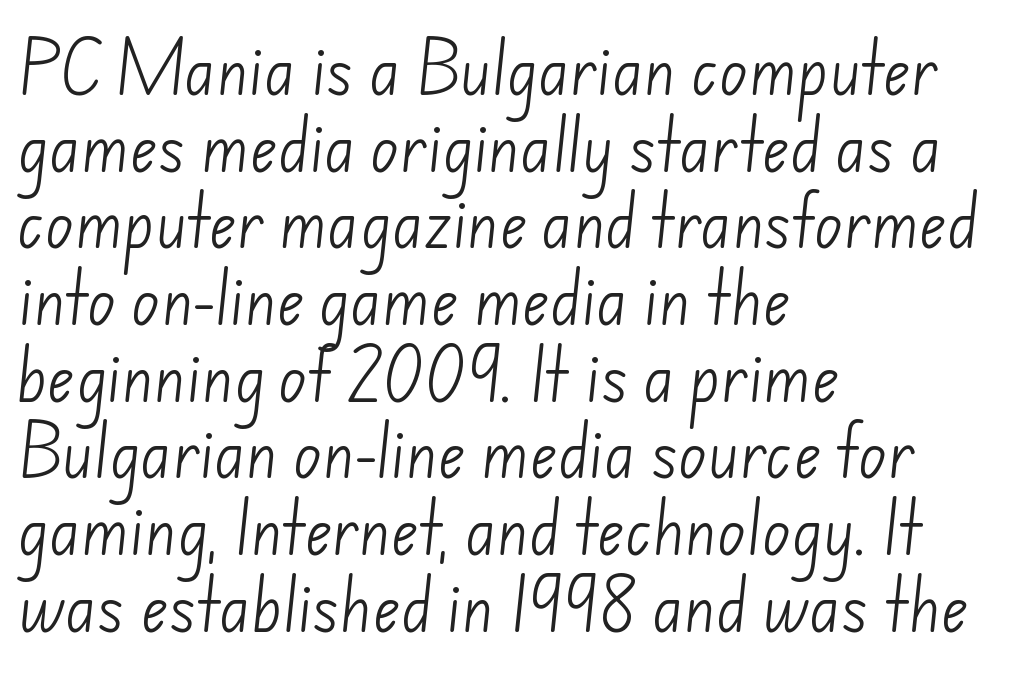
These glyphs show unthickened strokes, regular width or finer. Is this a fixed-width face? No — the glyphs have proportional, varying widths. The designer went with a sans here, leaving each stem footless. Plain, unruled lines of type.
